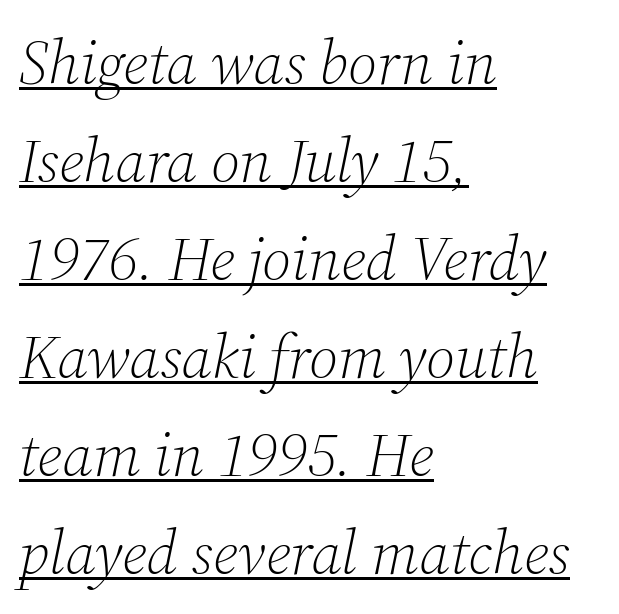
{"serif": "yes", "italic": "yes", "lean": "right", "slant_degrees": 12, "bold": "no", "weight": "light", "width": "normal", "stroke_contrast": "medium", "x_height": "medium", "monospaced": "no", "underline": "yes", "align": "left", "line_spacing": "normal", "line_spacing_ratio": 1.58, "letter_spacing": "normal", "letter_spacing_em": 0.0, "glyph_px": 62}
